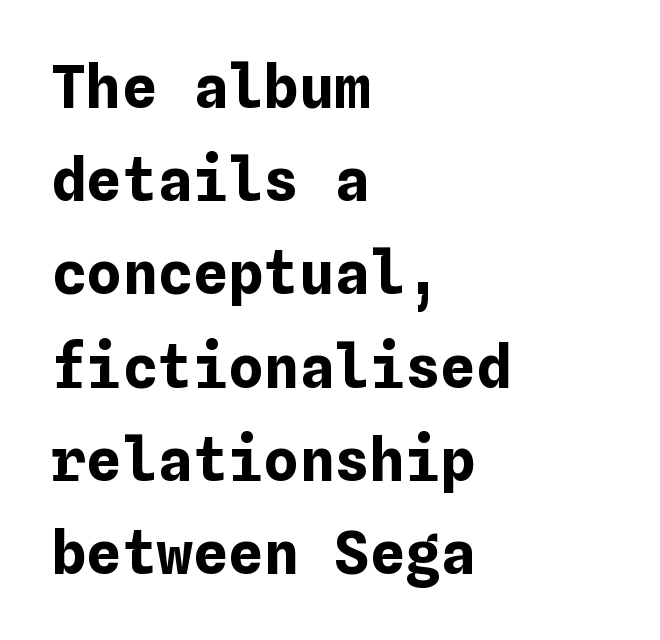
{"italic": "no", "bold": "yes", "weight": "bold", "width": "normal", "stroke_contrast": "low", "x_height": "medium", "underline": "no", "align": "left", "line_spacing": "normal", "line_spacing_ratio": 1.58, "letter_spacing": "normal", "letter_spacing_em": 0.0, "glyph_px": 59}
